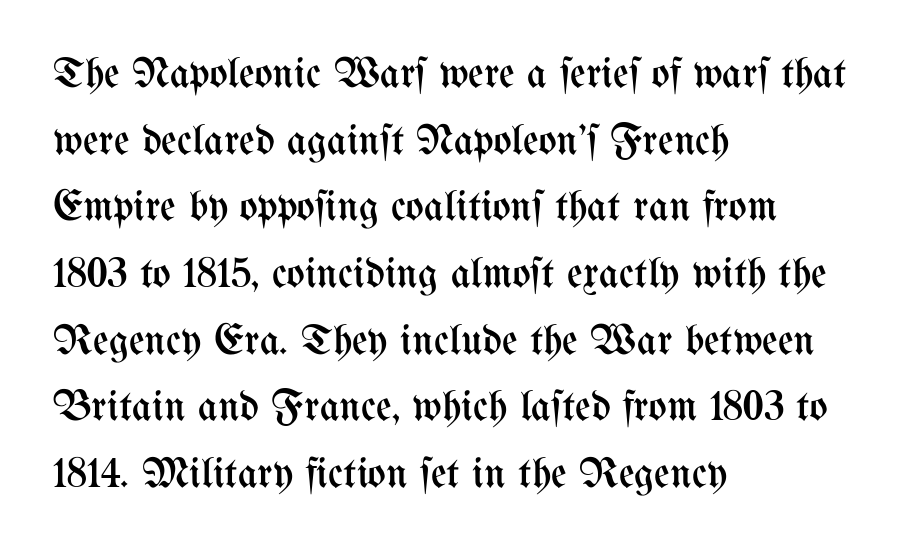
The image shows 43 px regular-weight, condensed type, upright; set left-aligned, normal line spacing (1.55x), normal letter spacing, not underlined; medium stroke contrast and a medium x-height.
